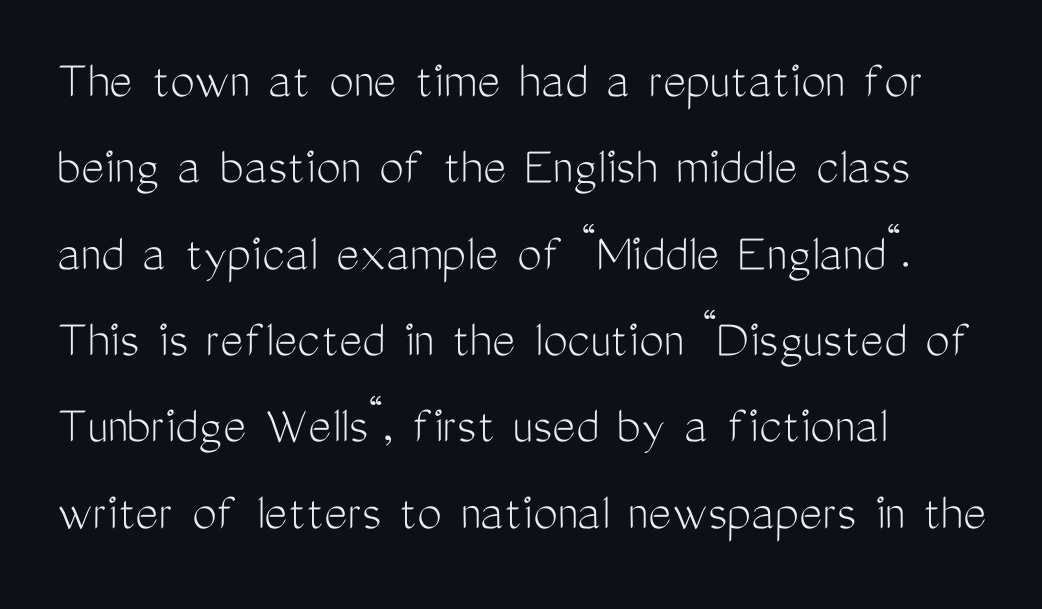
{"serif": "no", "italic": "no", "bold": "no", "weight": "light", "width": "condensed", "stroke_contrast": "medium", "x_height": "medium", "monospaced": "no", "underline": "no", "align": "left", "line_spacing": "normal", "line_spacing_ratio": 1.57, "letter_spacing": "normal", "letter_spacing_em": 0.0, "glyph_px": 55}
